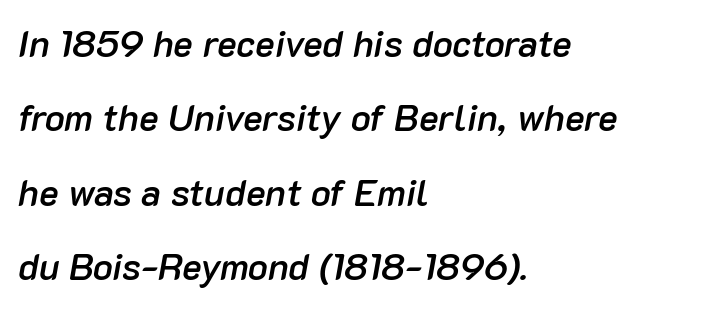
The image shows 37 px semibold type, italic (leaning right); set left-aligned, loose line spacing (2.01x), normal letter spacing, not underlined; low stroke contrast and a medium x-height.
